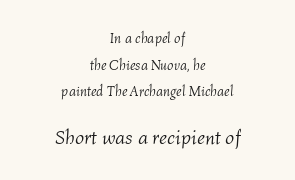
Nothing heavy about these letters — not bold at all. The letters are slanted; this is an italic face. The passage shown begins with its smaller block and ends with its larger one. The typesetter chose a symmetrical, centered arrangement here. Descenders are the only things crossing below the line. The gaps between neighbouring characters are ordinary and unremarkable.
